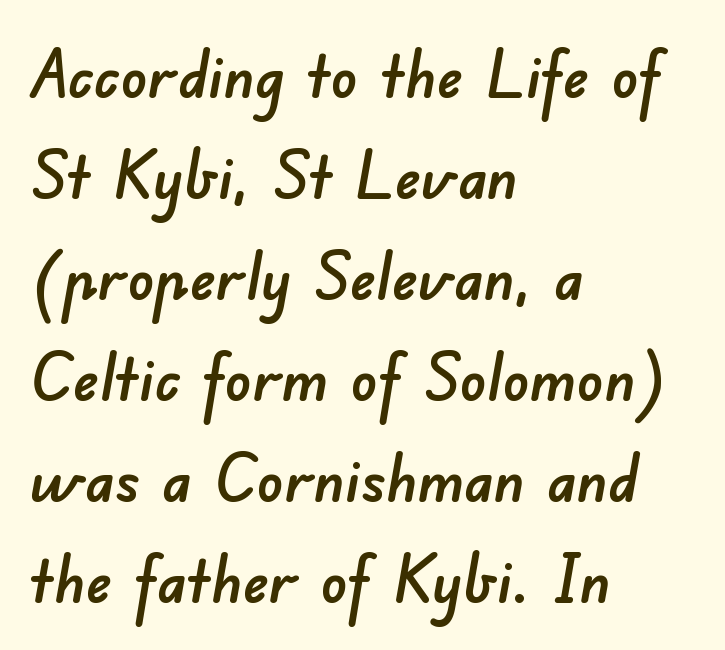
The image shows 66 px sans-serif type; set left-aligned, normal line spacing (1.53x), normal letter spacing, not underlined; low stroke contrast and a small x-height.
